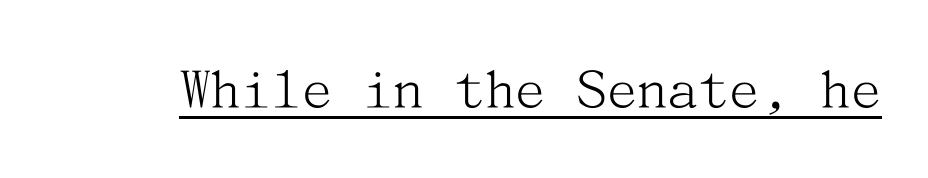
The image shows 61 px light serif type, upright; set normal letter spacing, underlined; medium stroke contrast and a medium x-height.
